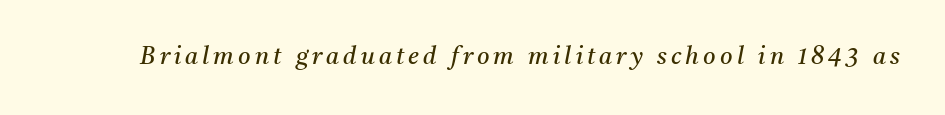
Style check: oblique. The font is comparable to plain body text, perhaps lighter. Just letters on the line, the space beneath them empty.
